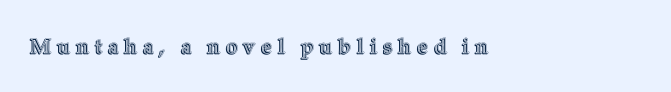
{"italic": "no", "underline": "no", "letter_spacing": "wide", "letter_spacing_em": 0.27, "glyph_px": 21}
